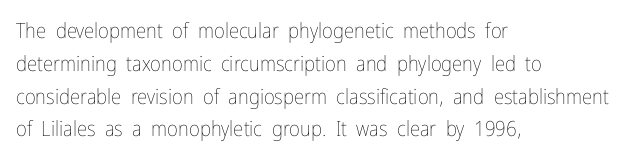
Upright lettering throughout. The rows are spaced the way most documents space them. These lines stack with their left ends in a neat column. The space beneath each line is pristine and unruled. This sample uses plain, unmodified letter spacing. Stem width sits at or under what a default text font uses.
